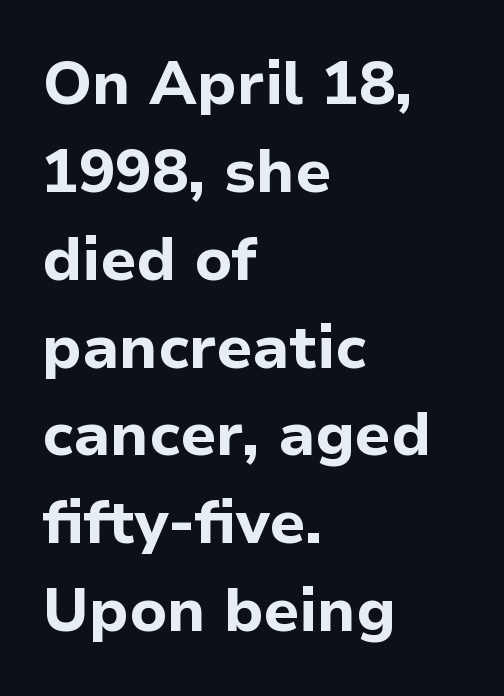
Q: Is the text bold? A: Yes.
Q: Is the text italic (slanted)? A: No, it is upright.
Q: Is the typeface a serif or a sans-serif typeface? A: Sans-serif.
Q: Is the text underlined? A: No.
Q: How is the paragraph aligned? A: Left-aligned.
Q: Is the spacing between letters normal or unusually wide? A: Normal.
Q: Is the spacing between lines tight, normal or loose? A: Normal.
Q: Width (condensed, normal, or wide)? A: Normal.
Q: Stroke contrast? A: Low.
Q: x-height? A: Medium.
Q: Monospaced? A: No.
